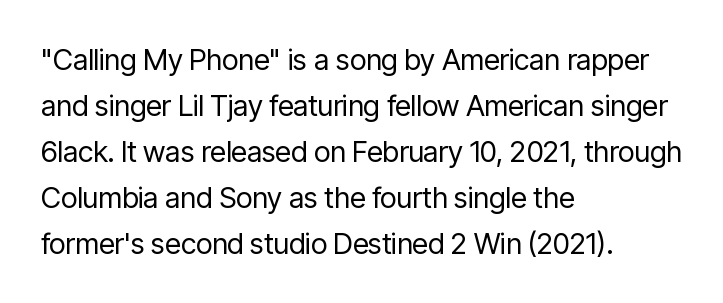
Q: Is the text bold? A: No.
Q: Is the text italic (slanted)? A: No, it is upright.
Q: Is the typeface a serif or a sans-serif typeface? A: Sans-serif.
Q: Is the text underlined? A: No.
Q: How is the paragraph aligned? A: Left-aligned.
Q: Is the spacing between letters normal or unusually wide? A: Normal.
Q: Is the spacing between lines tight, normal or loose? A: Normal.
Q: Width (condensed, normal, or wide)? A: Condensed.
Q: Stroke contrast? A: Low.
Q: x-height? A: Medium.
Q: Monospaced? A: No.
